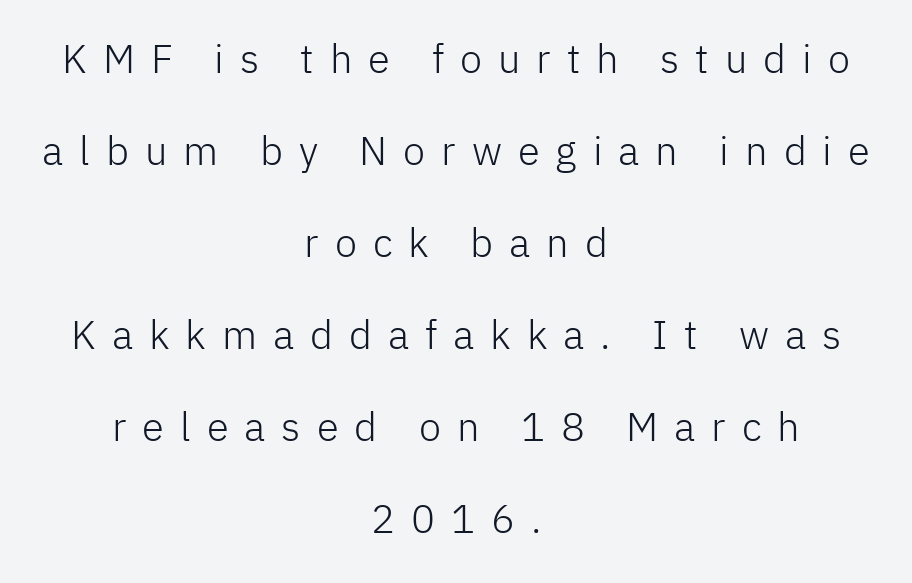
The image shows 40 px light sans-serif type, upright; set centered, loose line spacing (2.3x), unusually wide letter spacing (+0.4 em), not underlined; low stroke contrast and a medium x-height.
